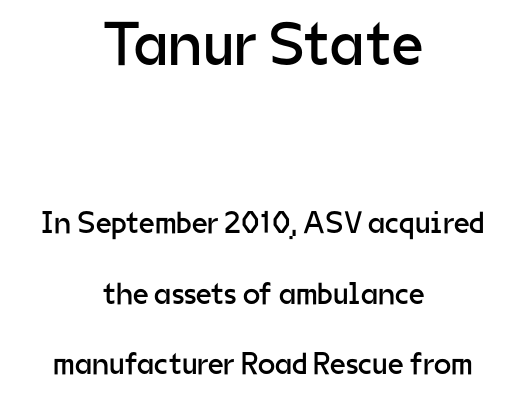
The image shows 62 px regular-weight sans-serif type, upright; set centered, loose line spacing (2.27x), normal letter spacing, not underlined; the first (top) block is 2.0x larger; low stroke contrast and a medium x-height.
